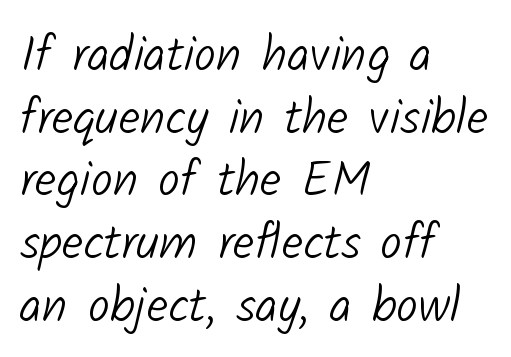
The image shows 49 px light sans-serif type; set left-aligned, normal line spacing (1.28x), normal letter spacing, not underlined; low stroke contrast and a medium x-height.
